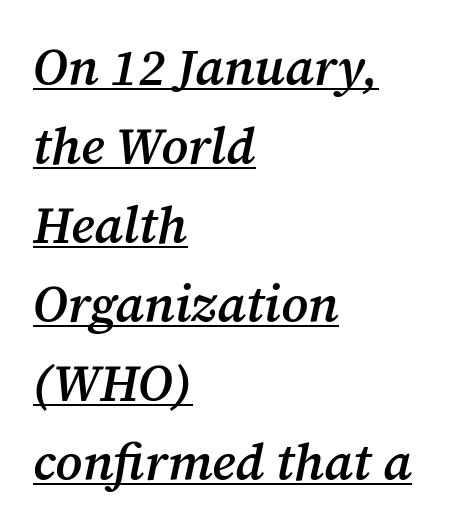
The image shows 51 px semibold serif type, italic (leaning right); set left-aligned, normal line spacing (1.55x), normal letter spacing, underlined; medium stroke contrast and a medium x-height.
